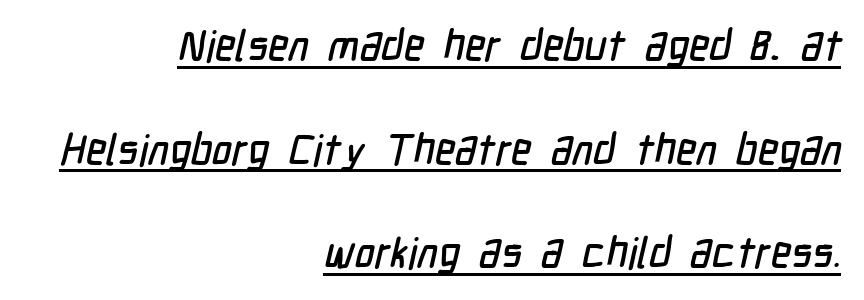
{"serif": "no", "width": "condensed", "stroke_contrast": "low", "x_height": "medium", "monospaced": "no", "underline": "yes", "align": "right", "line_spacing": "loose", "line_spacing_ratio": 2.41, "letter_spacing": "normal", "letter_spacing_em": 0.0, "glyph_px": 43}
